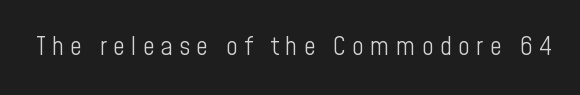
{"italic": "no", "bold": "no", "underline": "no", "letter_spacing": "wide", "letter_spacing_em": 0.24, "glyph_px": 26}
